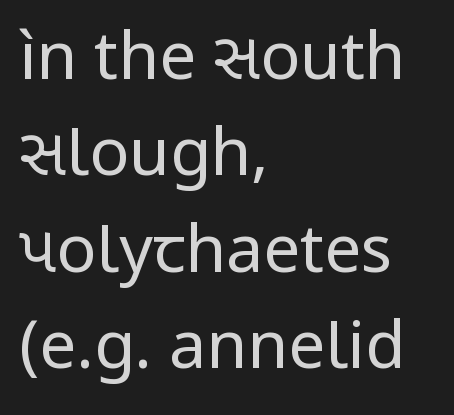
The font's upright variant was chosen for this text. The glyphs in this specimen are sans serif. The type is set solid horizontally, with unmodified tracking. The rows are spaced the way most documents space them. The typesetter chose a ragged-right arrangement here.
